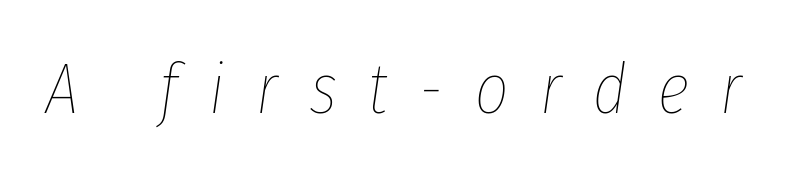
The image shows 72 px thin, condensed type, italic (leaning right); set unusually wide letter spacing (+0.44 em), not underlined; low stroke contrast and a medium x-height.
